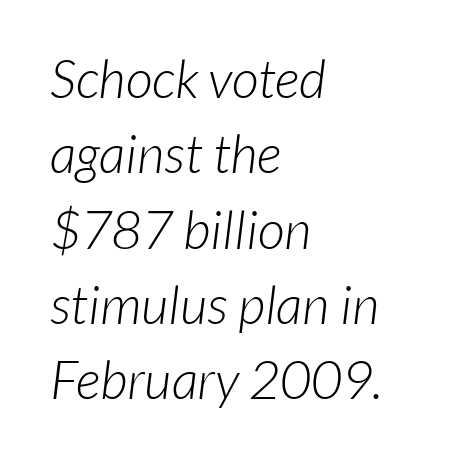
{"serif": "no", "bold": "no", "weight": "light", "width": "normal", "stroke_contrast": "low", "x_height": "medium", "monospaced": "no", "underline": "no", "align": "left", "line_spacing": "normal", "line_spacing_ratio": 1.42, "letter_spacing": "normal", "letter_spacing_em": 0.0, "glyph_px": 53}
